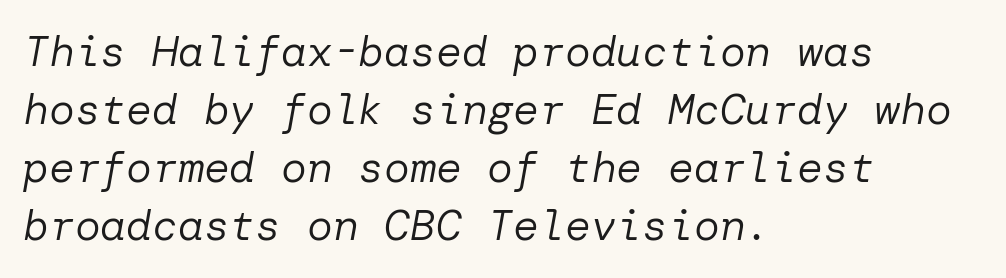
The image shows 43 px regular-weight type, italic (leaning right); set left-aligned, normal line spacing (1.35x), normal letter spacing, not underlined; low stroke contrast and a medium x-height.
